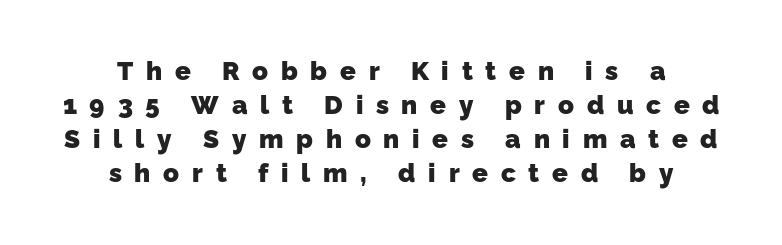
The image shows 26 px bold type; set centered, normal line spacing (1.31x), unusually wide letter spacing (+0.49 em), not underlined.
